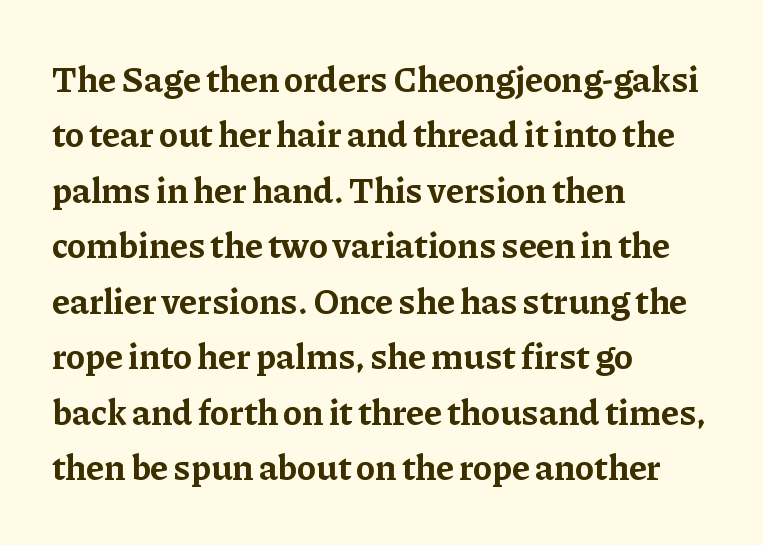
You could call the tracking neutral — neither tight nor loose. Character widths vary here, with narrow letters taking less room than wide ones. You'd pick this weight for a headline — it's a proper bold. What kind of face is this? One with serifs. Each new line begins a customary step beneath the previous one.
